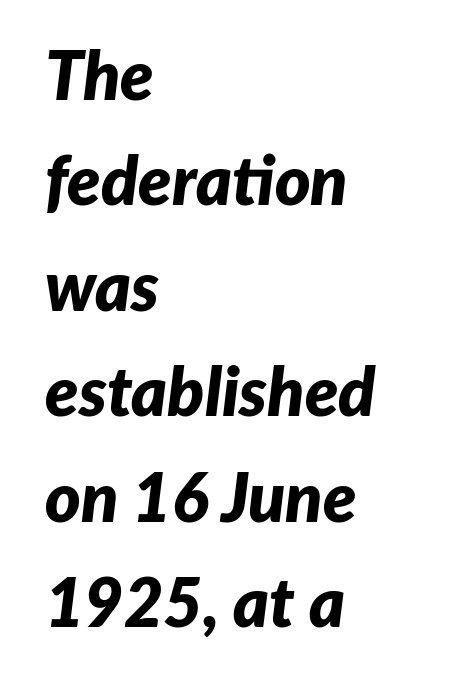
The image shows 68 px bold type, italic (leaning right); set left-aligned, normal line spacing (1.55x), normal letter spacing, not underlined; low stroke contrast and a medium x-height.
